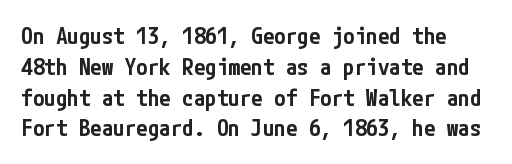
The strokes are fattened partway — semibold, not bold. Posture: straight, roman, zero tilt. Tracking here is standard; glyphs follow each other at the usual distance. A bare baseline throughout the passage. The line-height multiplier appears to be the usual default.
